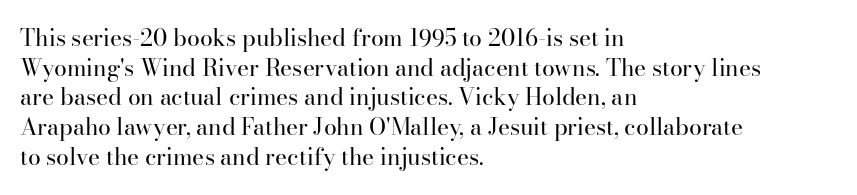
{"italic": "no", "bold": "no", "underline": "no", "align": "left", "line_spacing": "normal", "line_spacing_ratio": 1.29, "letter_spacing": "normal", "letter_spacing_em": 0.0, "glyph_px": 23}
